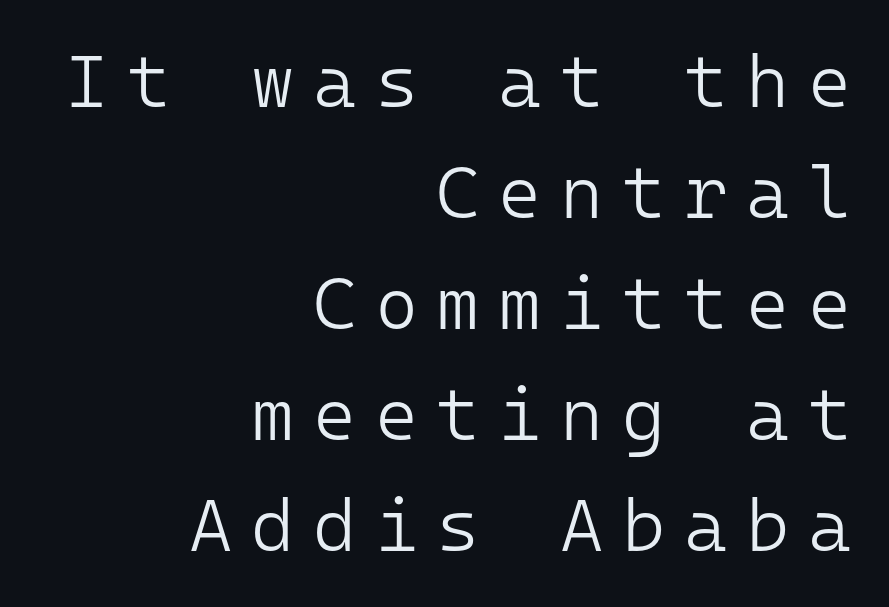
The image shows 74 px light sans-serif type, upright, monospaced; set right-aligned, normal line spacing (1.5x), unusually wide letter spacing (+0.25 em), not underlined; low stroke contrast and a medium x-height.
